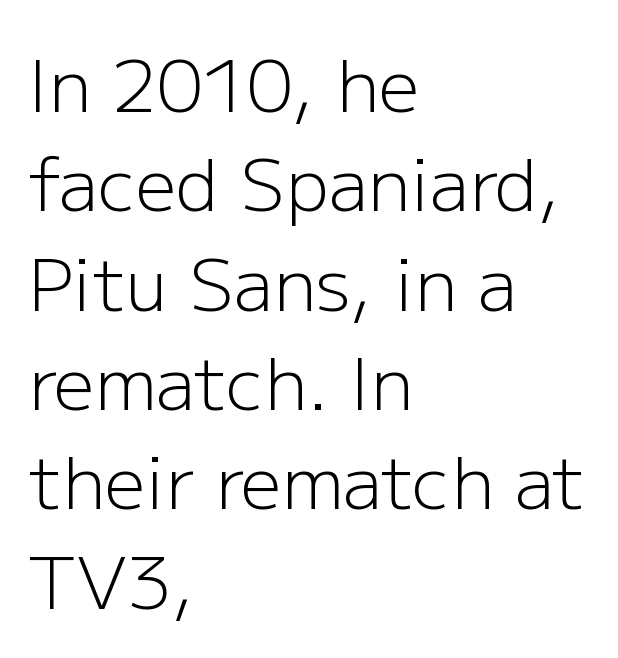
{"serif": "no", "italic": "no", "bold": "no", "weight": "light", "width": "normal", "stroke_contrast": "low", "x_height": "medium", "monospaced": "no", "underline": "no", "align": "left", "line_spacing": "normal", "line_spacing_ratio": 1.38, "letter_spacing": "normal", "letter_spacing_em": 0.0, "glyph_px": 72}
